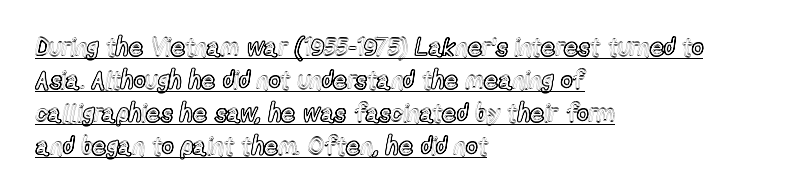
These lines sit exactly where default settings would place them. Honestly, the letter spacing is just normal — you wouldn't notice it. Line starts are locked; line ends wander.
